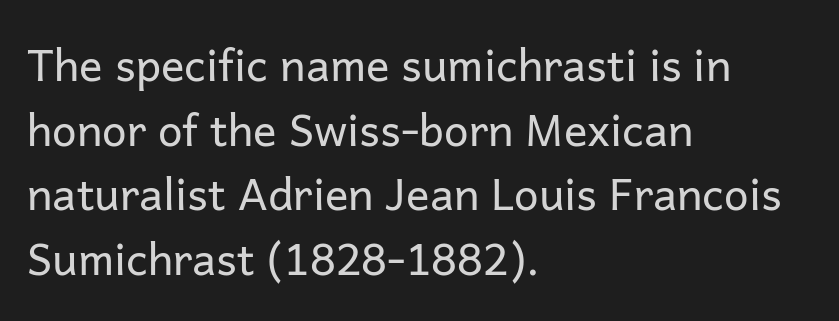
Look at the bottom of the vertical strokes: they stop flat, with no serifs. Layout note: lines flush left. Plain, unruled lines of type. The passage shown stacks its lines at a standard gap. This rendering leaves character spacing at its baseline value. This sample has the flowing, uneven cadence of proportional lettering.
